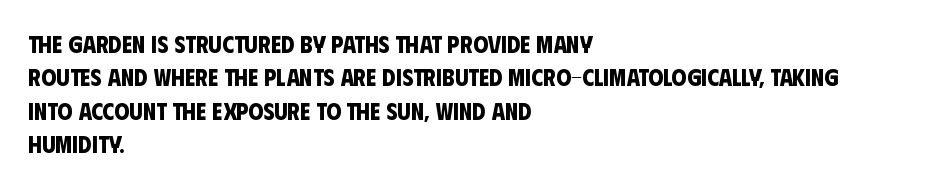
The ragged edge is on the right, which tells us the setting is flush left. Words appear dense and cohesive because spacing is normal. Honestly, there is no underline to notice here at all. Honestly, the row spacing looks completely unremarkable. These words are printed bold, with thick strokes throughout.
